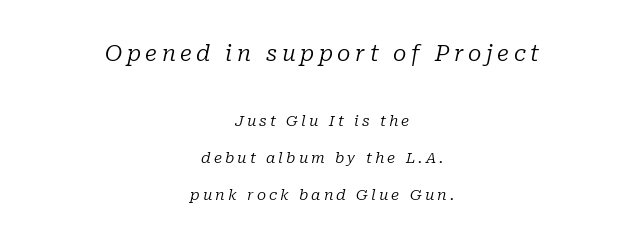
{"italic": "yes", "lean": "right", "slant_degrees": 10, "bold": "no", "underline": "no", "align": "center", "line_spacing": "loose", "line_spacing_ratio": 2.47, "letter_spacing": "wide", "letter_spacing_em": 0.21, "larger_block": "first", "size_ratio": 1.47, "glyph_px": 22}
